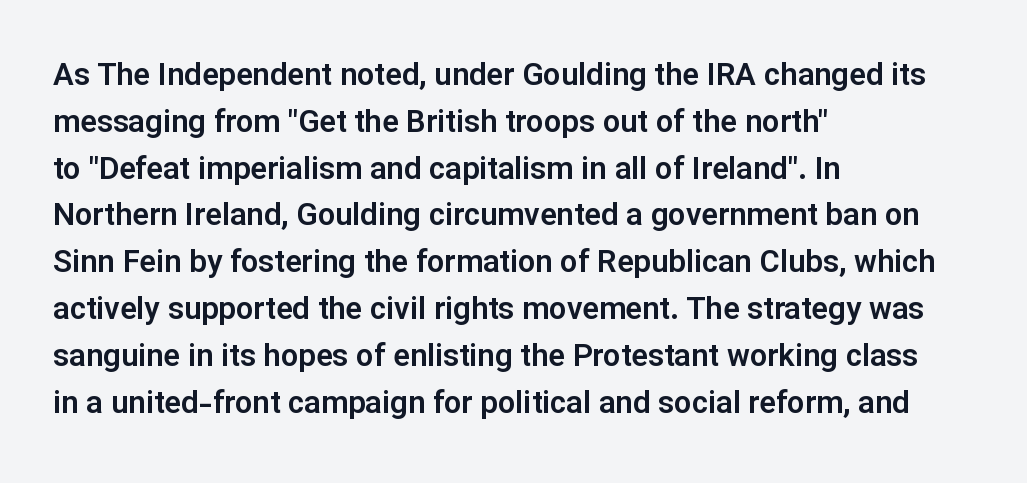
Q: Is the text italic (slanted)? A: No, it is upright.
Q: Is the typeface a serif or a sans-serif typeface? A: Sans-serif.
Q: Is the text underlined? A: No.
Q: How is the paragraph aligned? A: Left-aligned.
Q: Is the spacing between letters normal or unusually wide? A: Normal.
Q: Is the spacing between lines tight, normal or loose? A: Normal.
Q: Width (condensed, normal, or wide)? A: Normal.
Q: Stroke contrast? A: Low.
Q: x-height? A: Medium.
Q: Monospaced? A: No.
